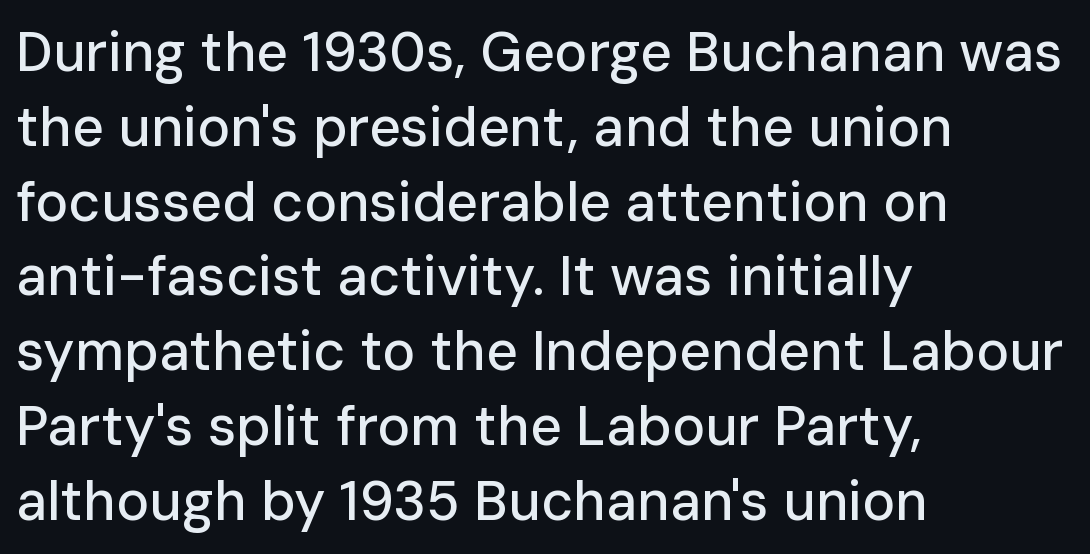
The image shows 55 px sans-serif type, upright; set left-aligned, normal line spacing (1.36x), normal letter spacing, not underlined; low stroke contrast and a medium x-height.
